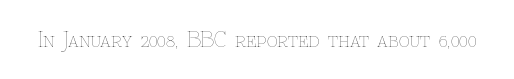
Q: Is the text bold? A: No.
Q: Is the text italic (slanted)? A: No, it is upright.
Q: Is the text underlined? A: No.
Q: Is the spacing between letters normal or unusually wide? A: Normal.
